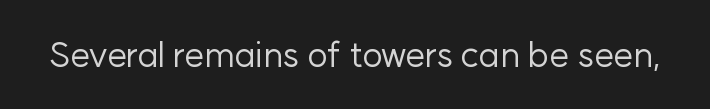
{"serif": "no", "italic": "no", "bold": "no", "weight": "regular", "width": "normal", "stroke_contrast": "low", "x_height": "medium", "monospaced": "no", "underline": "no", "letter_spacing": "normal", "letter_spacing_em": 0.0, "glyph_px": 35}
